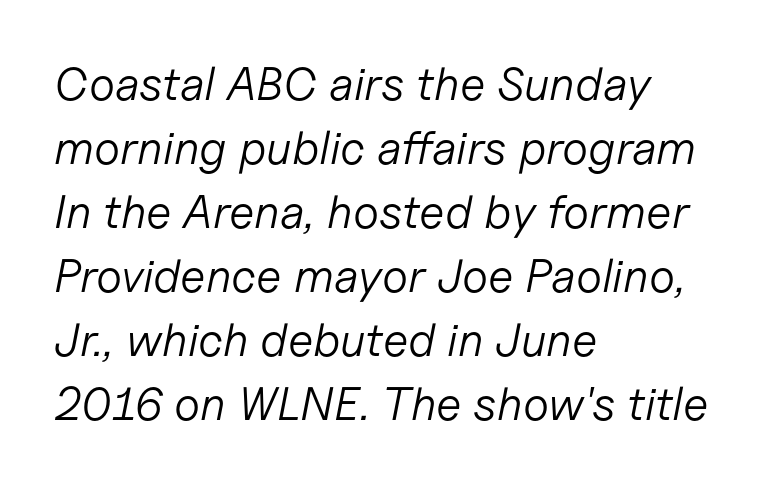
The font is comparable to plain body text, perhaps lighter. Bare-footed words on every line. How would I describe the line gaps? Plain and ordinary. Teacher's note: observe the even left margin — that is flush-left alignment. These lines are rendered in a variable-pitch font.
